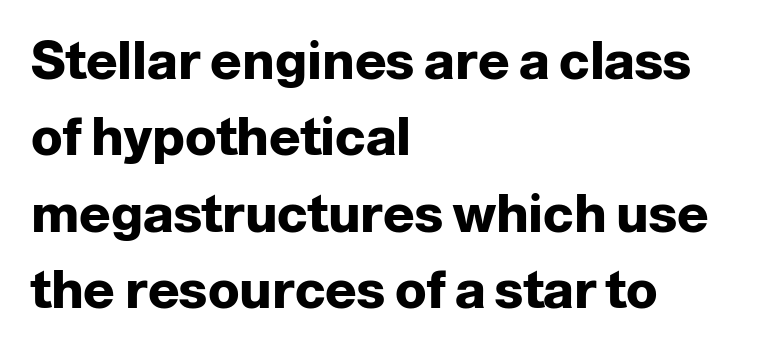
The image shows 52 px heavy sans-serif type, upright; set left-aligned, normal line spacing (1.47x), normal letter spacing, not underlined; low stroke contrast and a medium x-height.
